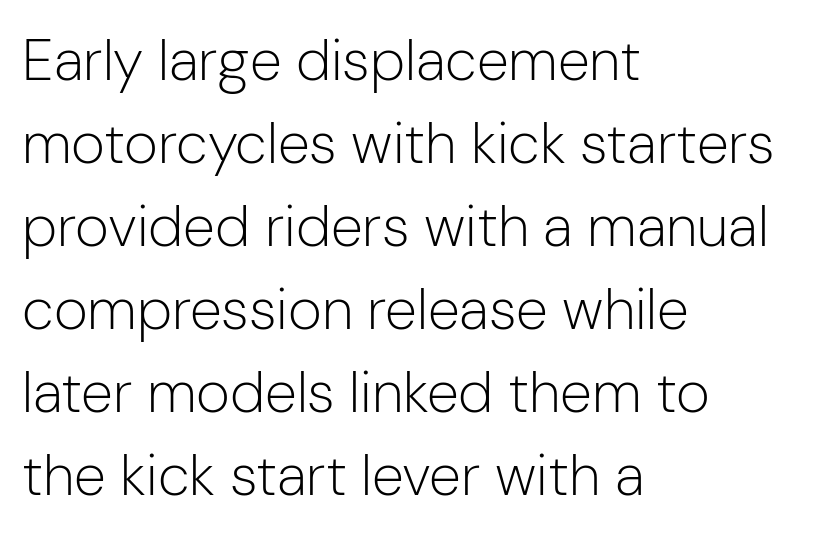
Q: Is the text bold? A: No.
Q: Is the text italic (slanted)? A: No, it is upright.
Q: Is the typeface a serif or a sans-serif typeface? A: Sans-serif.
Q: Is the text underlined? A: No.
Q: How is the paragraph aligned? A: Left-aligned.
Q: Is the spacing between letters normal or unusually wide? A: Normal.
Q: Is the spacing between lines tight, normal or loose? A: Normal.
Q: Width (condensed, normal, or wide)? A: Normal.
Q: Stroke contrast? A: Low.
Q: x-height? A: Medium.
Q: Monospaced? A: No.
